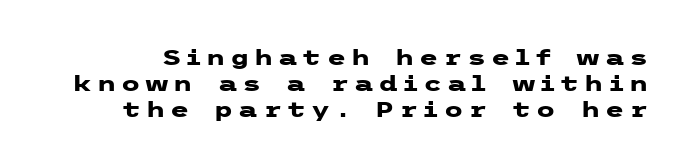
The image shows 22 px bold type, upright; set line spacing 1.19x, unusually wide letter spacing (+0.22 em), not underlined.
